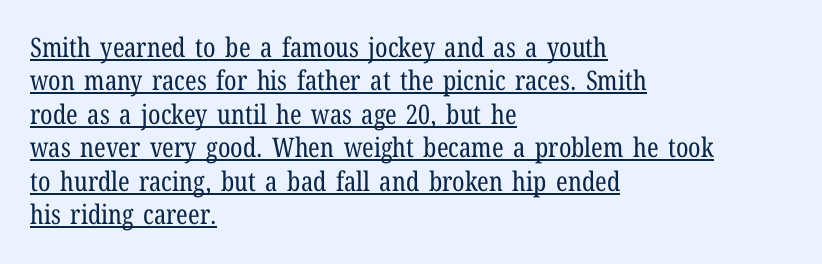
The image shows 27 px text type, upright; set left-aligned, line spacing 1.24x, normal letter spacing, underlined.
